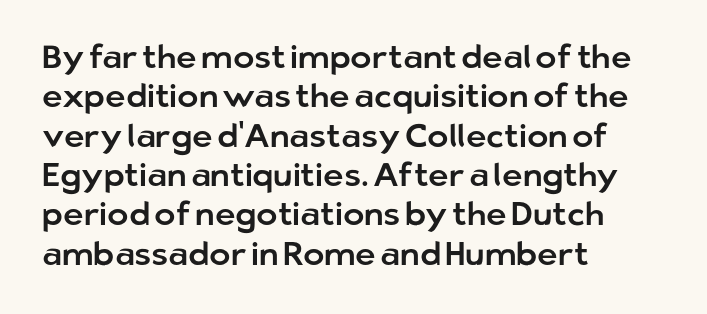
{"serif": "no", "italic": "no", "width": "normal", "stroke_contrast": "low", "x_height": "medium", "monospaced": "no", "underline": "no", "align": "left", "line_spacing_ratio": 1.23, "letter_spacing": "normal", "letter_spacing_em": 0.0, "glyph_px": 32}
